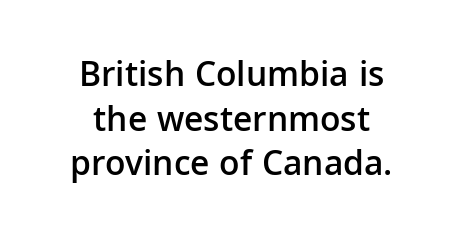
Q: Is the text bold? A: Semi-bold.
Q: Is the text italic (slanted)? A: No, it is upright.
Q: Is the typeface a serif or a sans-serif typeface? A: Sans-serif.
Q: Is the text underlined? A: No.
Q: How is the paragraph aligned? A: Centered.
Q: Is the spacing between letters normal or unusually wide? A: Normal.
Q: Width (condensed, normal, or wide)? A: Normal.
Q: Stroke contrast? A: Low.
Q: x-height? A: Medium.
Q: Monospaced? A: No.
